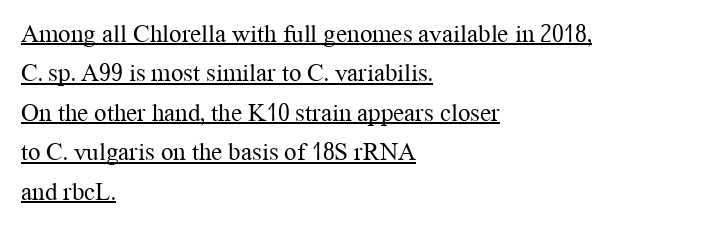
{"italic": "no", "bold": "no", "underline": "yes", "align": "left", "line_spacing": "normal", "line_spacing_ratio": 1.58, "letter_spacing": "normal", "letter_spacing_em": 0.0, "glyph_px": 25}
